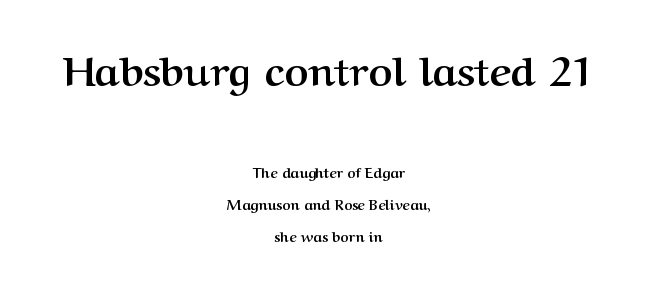
A typesetter would call this leading open, well beyond the default. Glance below the letters and you will spot only blank space. The face used here is rendered with its standard letterfit. This sample has the flowing, uneven cadence of proportional lettering.
